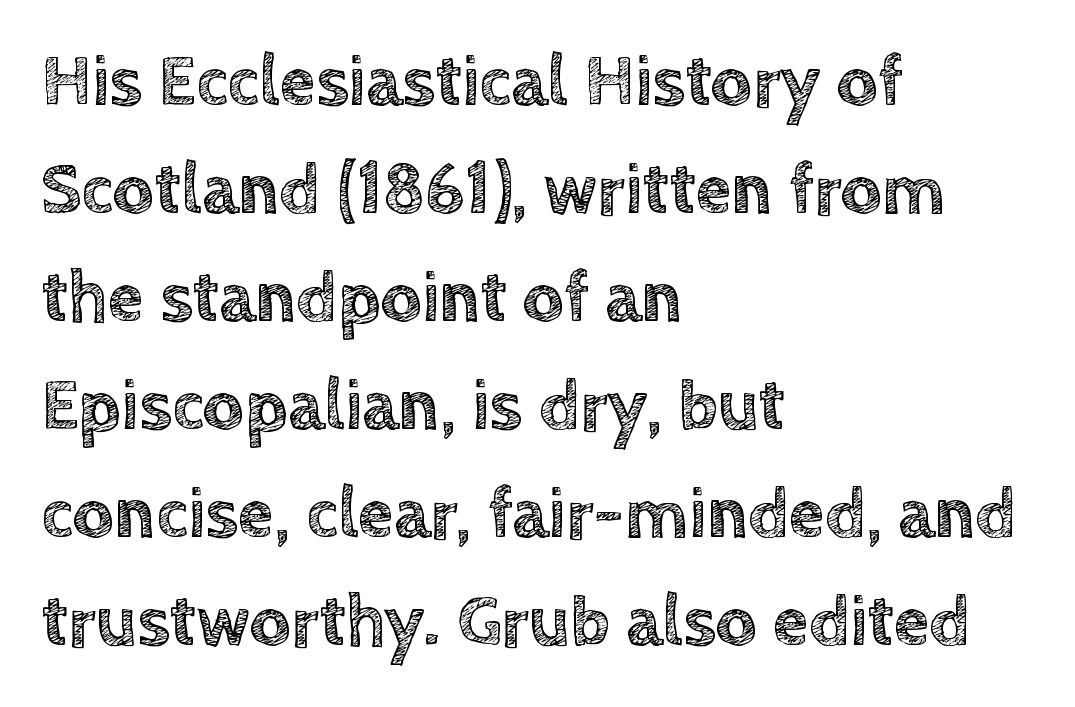
{"italic": "no", "width": "normal", "x_height": "large", "monospaced": "no", "underline": "no", "align": "left", "line_spacing": "normal", "line_spacing_ratio": 1.5, "letter_spacing": "normal", "letter_spacing_em": 0.0, "glyph_px": 72}
